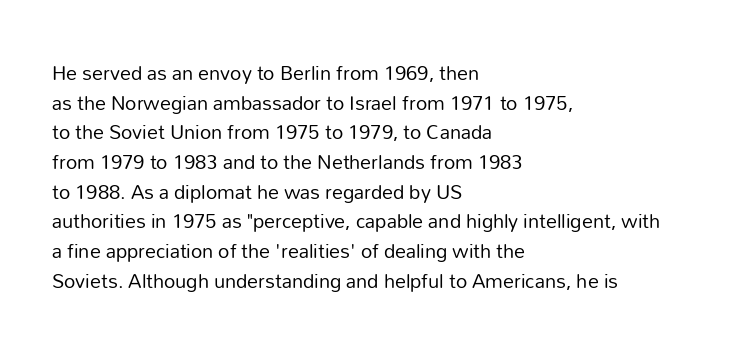
The image shows 22 px text type, upright; set left-aligned, normal line spacing (1.35x), normal letter spacing, not underlined.
